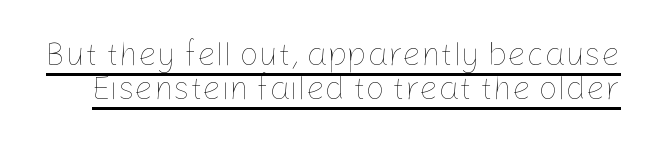
Q: Is the text bold? A: No.
Q: Is the text italic (slanted)? A: No, it is upright.
Q: Is the text underlined? A: Yes.
Q: Is the spacing between letters normal or unusually wide? A: Normal.
Q: Is the spacing between lines tight, normal or loose? A: Tight.
Q: Width (condensed, normal, or wide)? A: Normal.
Q: Stroke contrast? A: Low.
Q: x-height? A: Medium.
Q: Monospaced? A: No.
